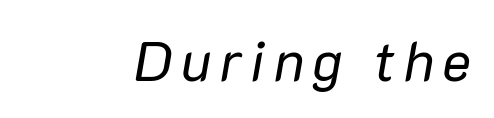
Q: Is the text bold? A: No.
Q: Is the text italic (slanted)? A: Yes, it leans right by about 10 degrees.
Q: Is the text underlined? A: No.
Q: Width (condensed, normal, or wide)? A: Normal.
Q: Stroke contrast? A: Low.
Q: x-height? A: Medium.
Q: Monospaced? A: No.
